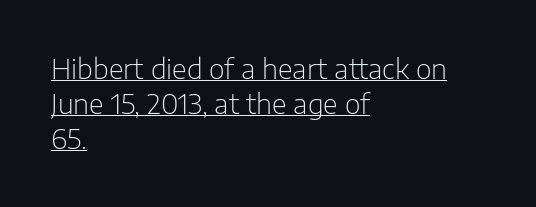
Teacher's note: observe the even left margin — that is flush-left alignment. Decoration check: the copy is underlined. The line-height multiplier appears to be the usual default. You could call the tracking neutral — neither tight nor loose. A light-to-regular cut is what we see here. A roman cut, with each character standing at attention.
